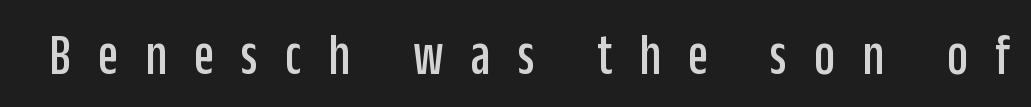
Q: Is the text italic (slanted)? A: No, it is upright.
Q: Is the typeface a serif or a sans-serif typeface? A: Sans-serif.
Q: Is the text underlined? A: No.
Q: Is the spacing between letters normal or unusually wide? A: Unusually wide.
Q: Width (condensed, normal, or wide)? A: Condensed.
Q: Stroke contrast? A: Low.
Q: x-height? A: Large.
Q: Monospaced? A: No.
